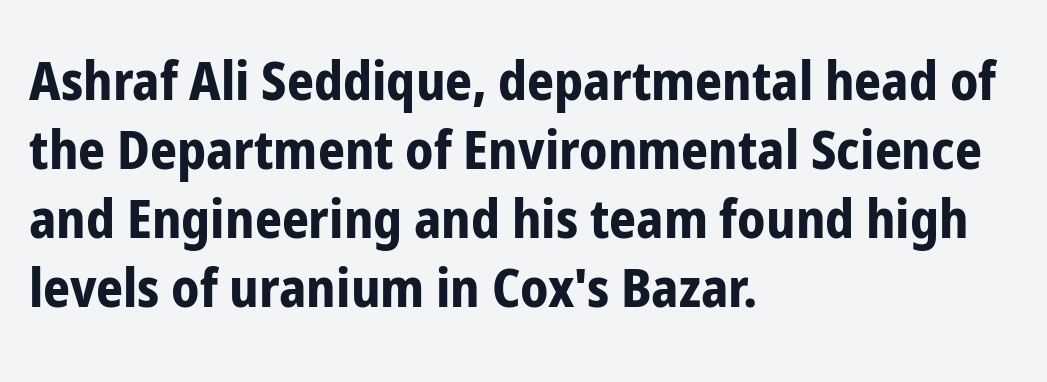
The image shows 53 px bold, condensed sans-serif type, upright; set left-aligned, normal line spacing (1.3x), normal letter spacing, not underlined; low stroke contrast and a medium x-height.
